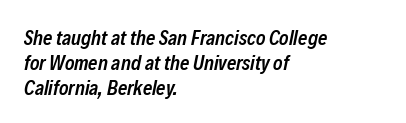
The image shows 20 px text type, italic (leaning right); set left-aligned, normal line spacing (1.25x), normal letter spacing, not underlined.
